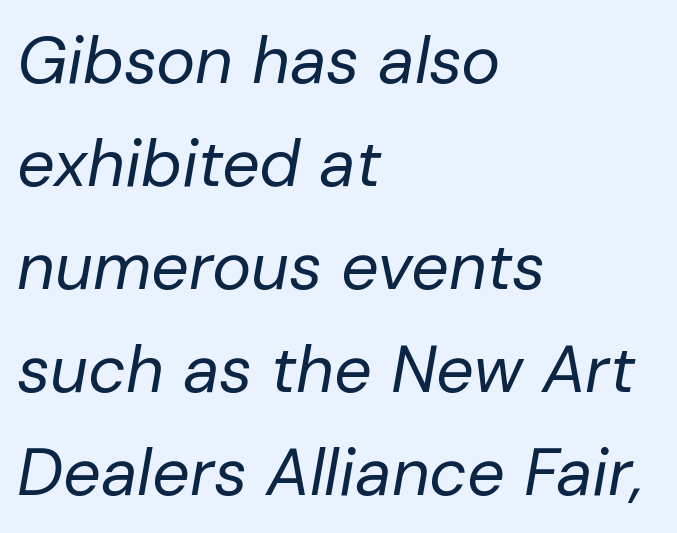
Rule under the text: the space is simply empty. No extra ink here — the face is not bold. Looks like regular typesetting: each glyph gets only the width it needs. Designer's note — italics engaged. The lines are quadded left. A typesetter would call this leading conventional body-copy spacing.
